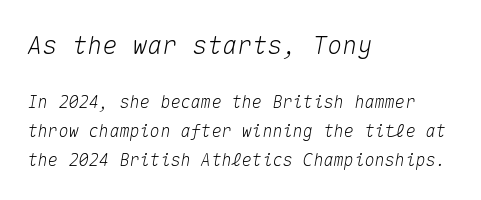
{"italic": "yes", "lean": "right", "slant_degrees": 10, "underline": "no", "align": "left", "line_spacing": "normal", "line_spacing_ratio": 1.69, "letter_spacing": "normal", "letter_spacing_em": 0.0, "larger_block": "first", "size_ratio": 1.47, "glyph_px": 25}
